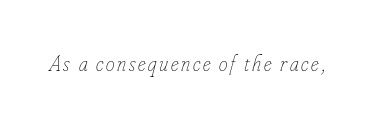
Q: Is the text bold? A: No.
Q: Is the text italic (slanted)? A: Yes, it leans right by about 16 degrees.
Q: Is the text underlined? A: No.
